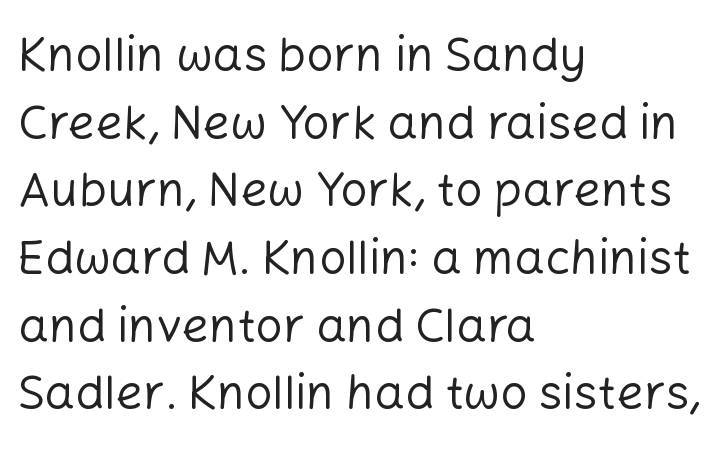
Q: Is the text bold? A: No.
Q: Is the text italic (slanted)? A: No, it is upright.
Q: Is the typeface a serif or a sans-serif typeface? A: Sans-serif.
Q: Is the text underlined? A: No.
Q: How is the paragraph aligned? A: Left-aligned.
Q: Is the spacing between letters normal or unusually wide? A: Normal.
Q: Is the spacing between lines tight, normal or loose? A: Normal.
Q: Width (condensed, normal, or wide)? A: Normal.
Q: Stroke contrast? A: Low.
Q: x-height? A: Medium.
Q: Monospaced? A: No.
